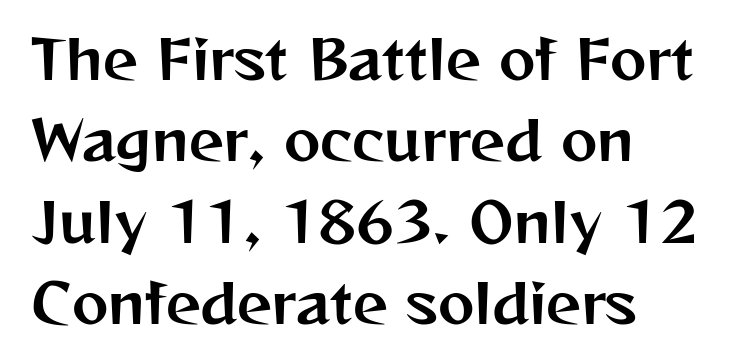
Q: Is the text italic (slanted)? A: No, it is upright.
Q: Is the typeface a serif or a sans-serif typeface? A: Sans-serif.
Q: Is the text underlined? A: No.
Q: How is the paragraph aligned? A: Left-aligned.
Q: Is the spacing between letters normal or unusually wide? A: Normal.
Q: Is the spacing between lines tight, normal or loose? A: Normal.
Q: Width (condensed, normal, or wide)? A: Normal.
Q: Stroke contrast? A: Medium.
Q: x-height? A: Medium.
Q: Monospaced? A: No.
